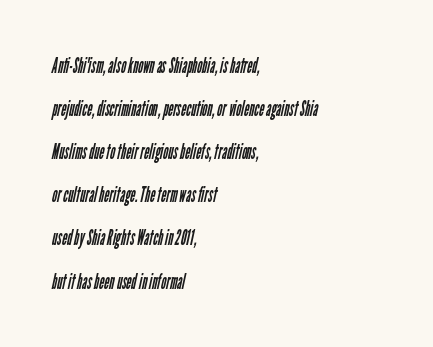
The gaps between neighbouring characters are ordinary and unremarkable. The letterforms sit at book weight or below. The leading is generous, giving the passage an open texture. Every row of glyphs begins at an identical x-position on the left.
